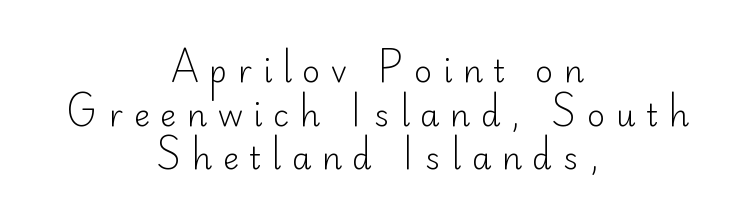
{"serif": "no", "italic": "no", "bold": "no", "weight": "light", "width": "normal", "stroke_contrast": "low", "x_height": "small", "monospaced": "no", "underline": "no", "align": "center", "line_spacing": "normal", "line_spacing_ratio": 1.41, "letter_spacing": "wide", "letter_spacing_em": 0.34, "glyph_px": 31}
